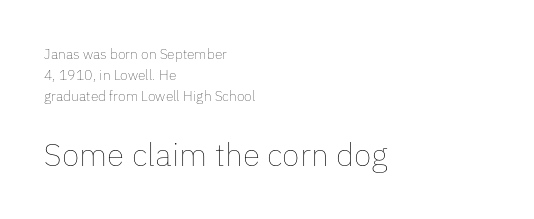
Between one letter and the next there's only the usual sliver of space. Any mark beneath the type? The region is blank. A typesetter would call this leading conventional body-copy spacing. The emphasis by scale lands on block number two, below. Is the block centered? No — it sits flush against the left margin. The rendering uses natural spacing where letterforms have individual widths.
